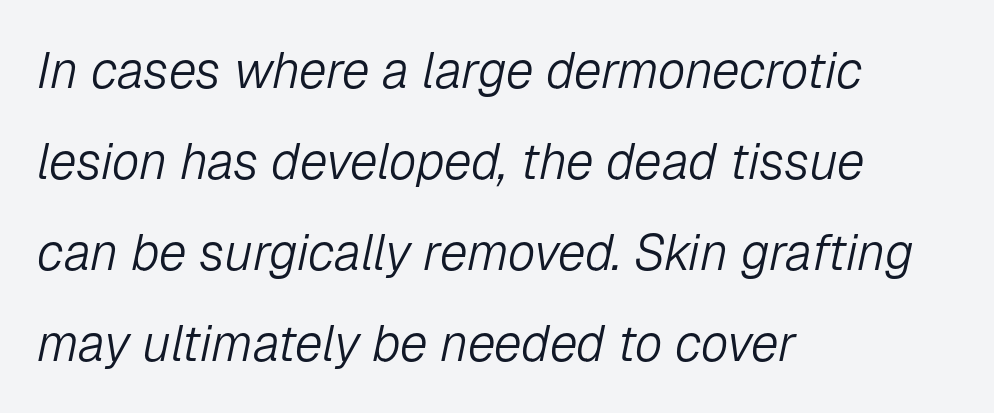
The passage shown has conventional tracking throughout. Do the characters align in a grid? No, the font is proportional. Line starts are locked; line ends wander. The zone under the glyphs is completely vacant. An italicized treatment has been applied to the whole sample.
